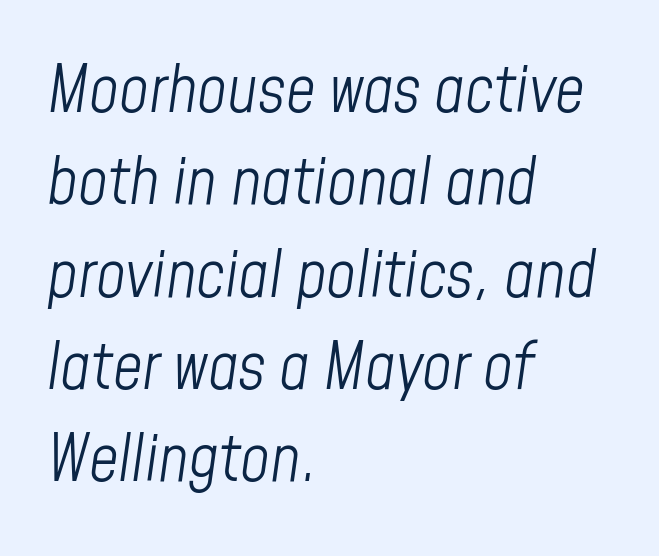
The ragged edge is on the right, which tells us the setting is flush left. The face looks like a standard text weight, possibly lighter. Varying glyph widths throughout — classic text-font behaviour. This is oblique type, the kind used for emphasis or titles. The type is set solid horizontally, with unmodified tracking.
